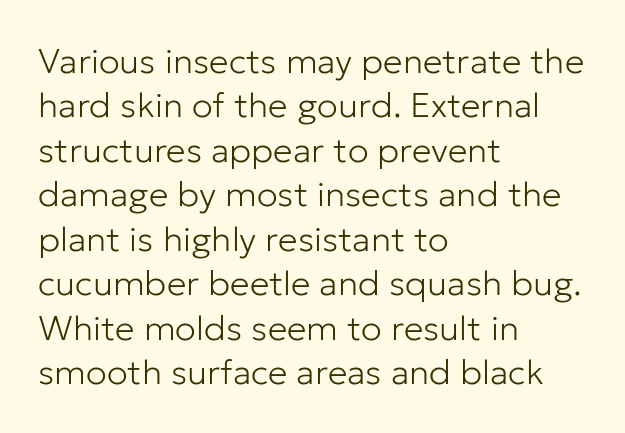
Q: Is the text bold? A: No.
Q: Is the text italic (slanted)? A: No, it is upright.
Q: Is the typeface a serif or a sans-serif typeface? A: Sans-serif.
Q: Is the text underlined? A: No.
Q: How is the paragraph aligned? A: Left-aligned.
Q: Is the spacing between letters normal or unusually wide? A: Normal.
Q: Is the spacing between lines tight, normal or loose? A: Normal.
Q: Width (condensed, normal, or wide)? A: Normal.
Q: Stroke contrast? A: Low.
Q: x-height? A: Medium.
Q: Monospaced? A: No.
